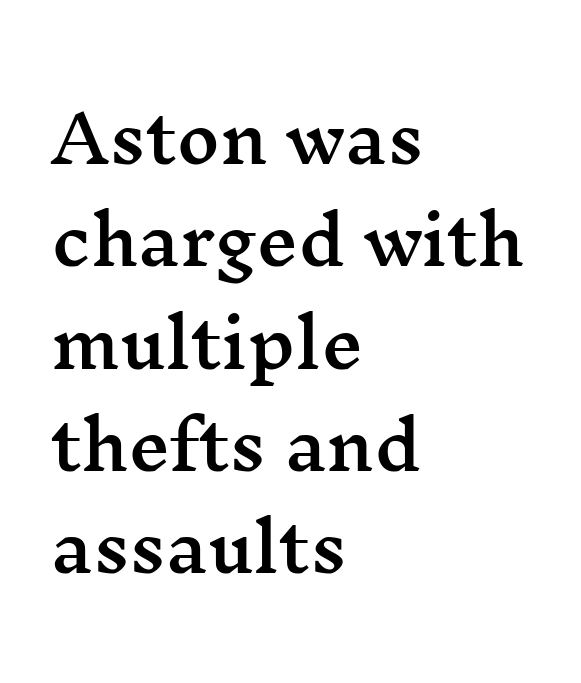
Rows of type keep a routine distance in the vertical direction. Ordinary non-slanted type is in use. Casual observation: everything's shoved over to the left. The baseline area is clear. Look at the tracking — it's just the regular setting, nothing added.
